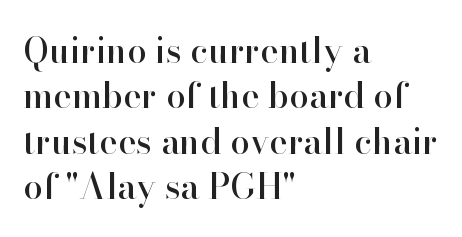
The image shows 35 px serif type, upright; set left-aligned, normal line spacing (1.3x), normal letter spacing, not underlined; high stroke contrast and a small x-height.
